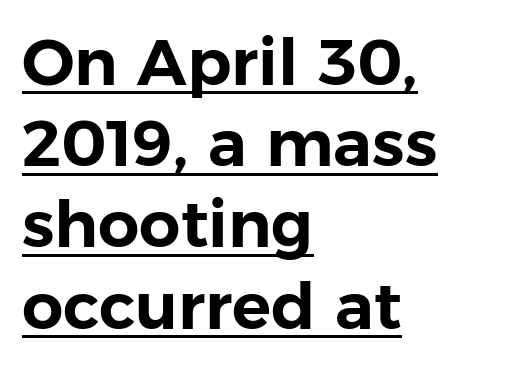
{"serif": "no", "italic": "no", "width": "normal", "stroke_contrast": "low", "x_height": "medium", "monospaced": "no", "underline": "yes", "align": "left", "line_spacing": "normal", "line_spacing_ratio": 1.25, "letter_spacing": "normal", "letter_spacing_em": 0.0, "glyph_px": 65}
